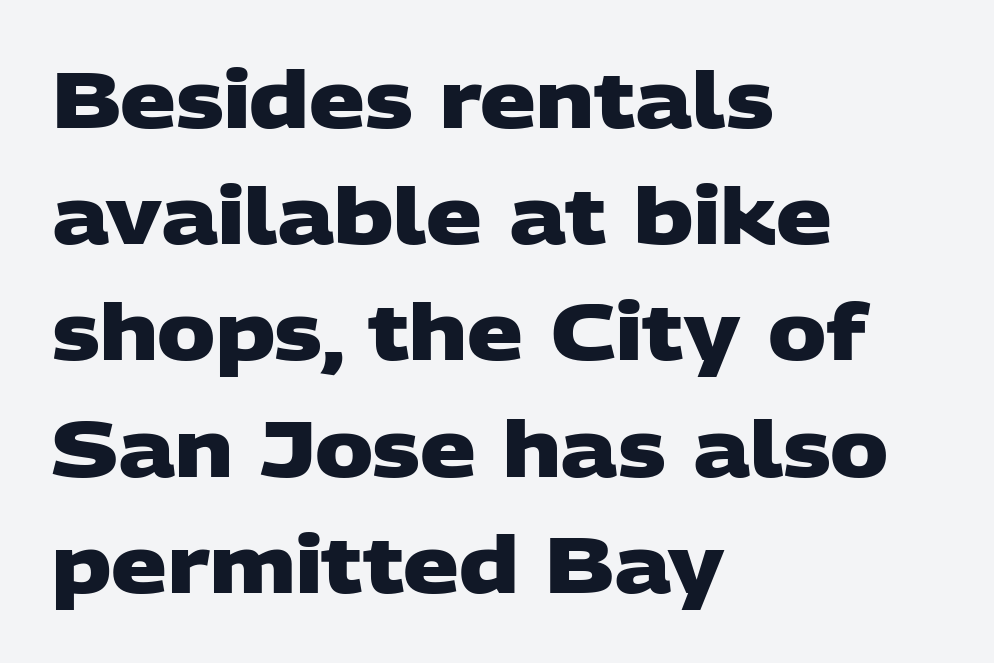
Is this a fixed-width face? No — the glyphs have proportional, varying widths. Compared with an ordinary text face, these strokes are far heavier — a full bold. This rendering uses left alignment, leaving the right contour irregular. The foot of each line stays bare and open.
